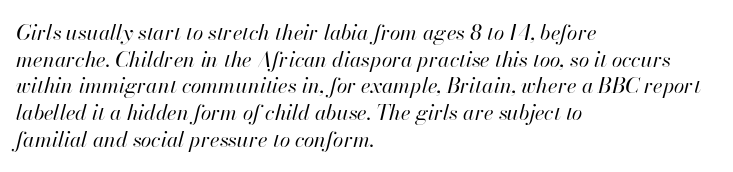
{"italic": "yes", "lean": "right", "slant_degrees": 13, "bold": "no", "underline": "no", "align": "left", "line_spacing": "normal", "line_spacing_ratio": 1.27, "letter_spacing": "normal", "letter_spacing_em": 0.0, "glyph_px": 21}
